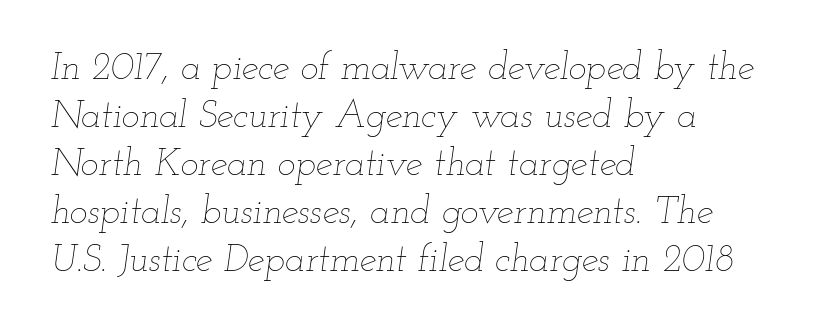
Q: Is the text bold? A: No.
Q: Is the text italic (slanted)? A: Yes, it leans right by about 12 degrees.
Q: Is the text underlined? A: No.
Q: How is the paragraph aligned? A: Left-aligned.
Q: Is the spacing between letters normal or unusually wide? A: Normal.
Q: Is the spacing between lines tight, normal or loose? A: Normal.
Q: Width (condensed, normal, or wide)? A: Wide.
Q: Stroke contrast? A: Low.
Q: x-height? A: Small.
Q: Monospaced? A: No.
